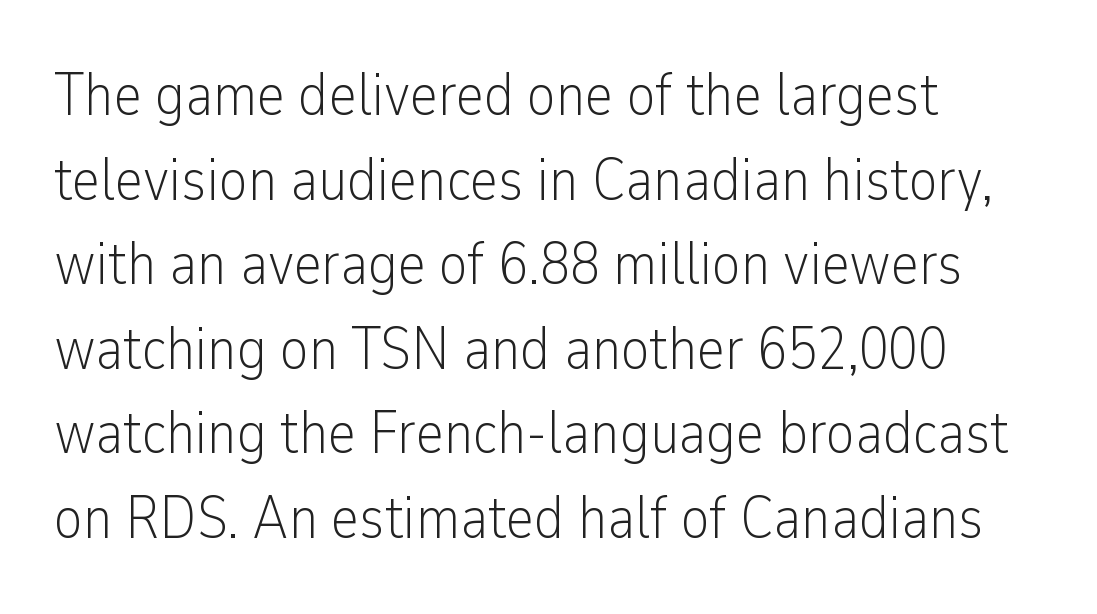
The image shows 60 px light, condensed sans-serif type, upright; set left-aligned, normal line spacing (1.41x), normal letter spacing, not underlined; low stroke contrast and a medium x-height.
